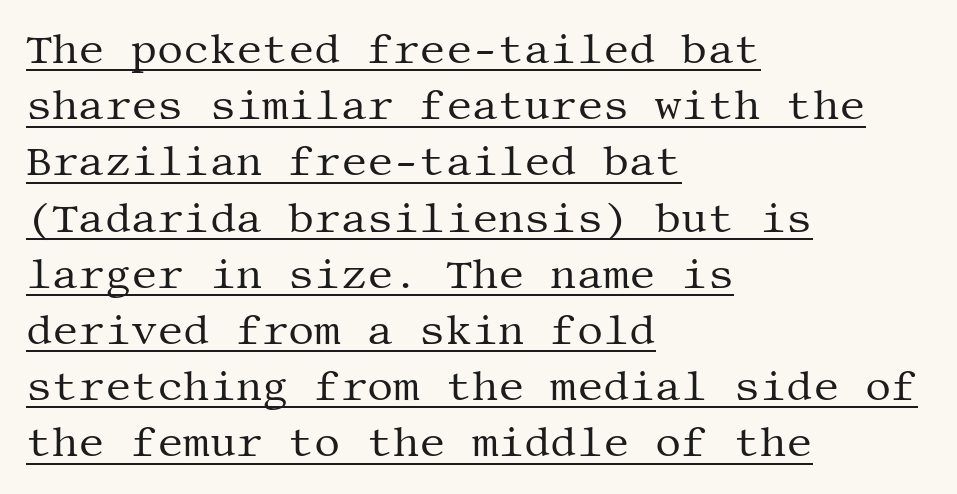
A rule runs beneath these lines of type. Tracking here is standard; glyphs follow each other at the usual distance. Typographically, this falls in the serif category. Each new line begins a customary step beneath the previous one. The lines in this sample share a left origin and differ only in where they stop.
